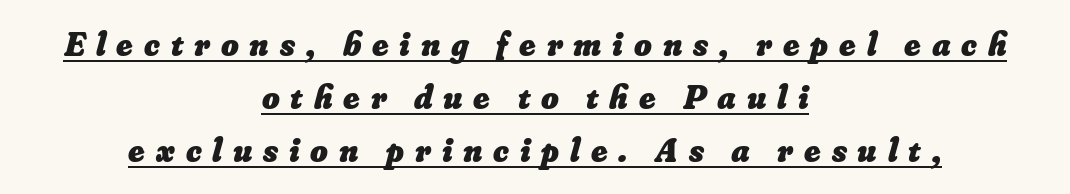
The image shows 34 px heavy type; set centered, normal line spacing (1.56x), unusually wide letter spacing (+0.32 em), underlined; low stroke contrast and a small x-height.
